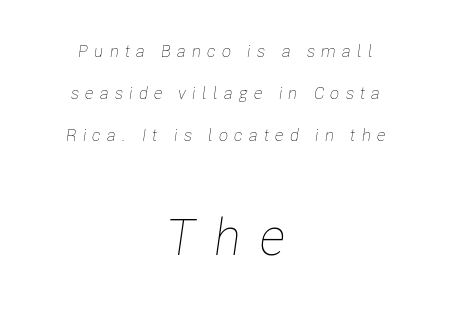
Glyph-to-glyph distance is far greater than everyday printed text. Character size in the trailing block exceeds that of the leading block. Summary of weight: not heavy and not bold. Characters are canted at an angle relative to the baseline's perpendicular. Note the varied advance widths — an 'i' is clearly narrower than an 'm'.
